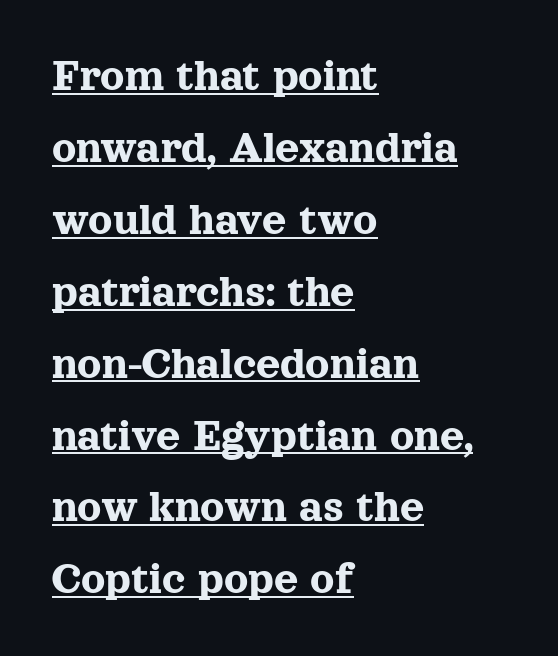
Horizontal bands of white between lines are of average thickness. In designer terms, the underline attribute is active on this setting. Every stem runs plumb, perpendicular to the baseline. The passage shown is typed in a proportional face where columns would drift.
